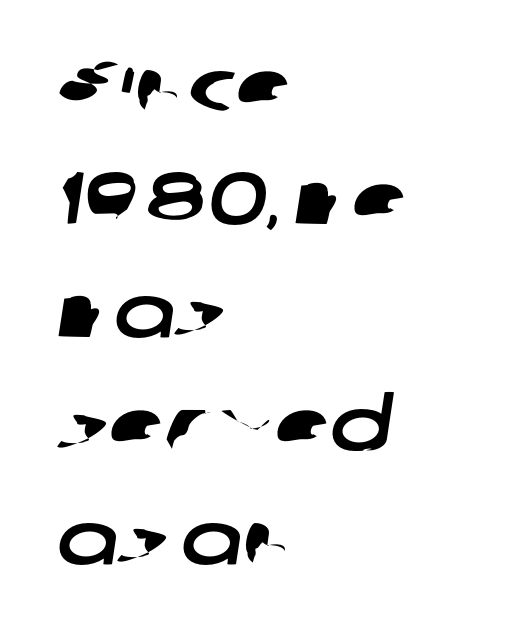
Q: Is the typeface a serif or a sans-serif typeface? A: Sans-serif.
Q: Is the text underlined? A: No.
Q: How is the paragraph aligned? A: Left-aligned.
Q: Is the spacing between letters normal or unusually wide? A: Normal.
Q: Is the spacing between lines tight, normal or loose? A: Normal.
Q: Width (condensed, normal, or wide)? A: Wide.
Q: Stroke contrast? A: Low.
Q: x-height? A: Medium.
Q: Monospaced? A: No.
